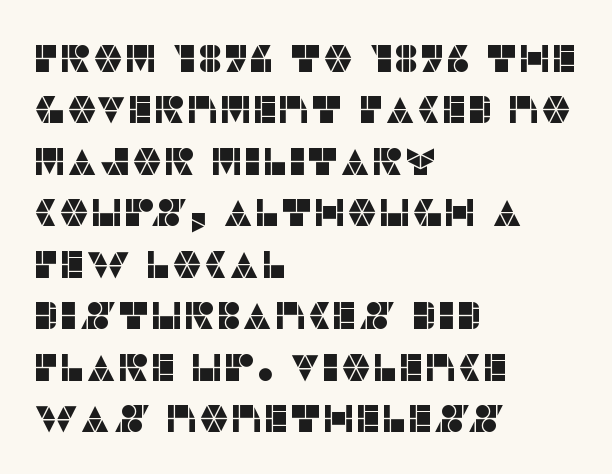
Q: Is the text italic (slanted)? A: No, it is upright.
Q: Is the typeface a serif or a sans-serif typeface? A: Sans-serif.
Q: Is the text underlined? A: No.
Q: How is the paragraph aligned? A: Left-aligned.
Q: Is the spacing between letters normal or unusually wide? A: Normal.
Q: Is the spacing between lines tight, normal or loose? A: Normal.
Q: Width (condensed, normal, or wide)? A: Normal.
Q: Stroke contrast? A: Low.
Q: x-height? A: Large.
Q: Monospaced? A: No.
